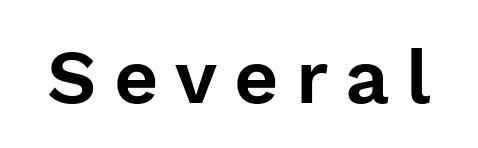
{"serif": "no", "italic": "no", "width": "normal", "stroke_contrast": "low", "x_height": "medium", "monospaced": "no", "underline": "no", "letter_spacing": "wide", "letter_spacing_em": 0.22, "glyph_px": 77}
